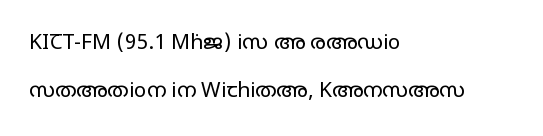
{"italic": "no", "bold": "no", "underline": "no", "align": "left", "line_spacing": "loose", "line_spacing_ratio": 2.29, "letter_spacing": "normal", "letter_spacing_em": 0.0, "glyph_px": 21}
